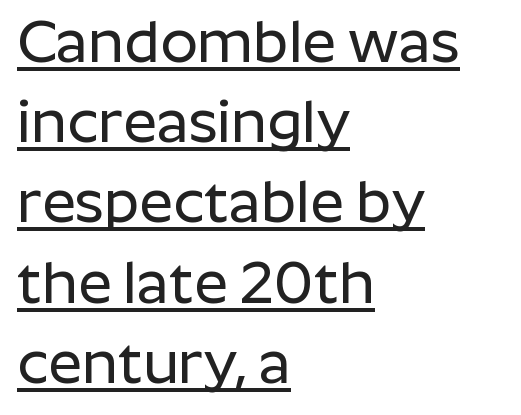
The image shows 59 px sans-serif type, upright; set left-aligned, normal line spacing (1.36x), normal letter spacing, underlined; low stroke contrast and a medium x-height.
